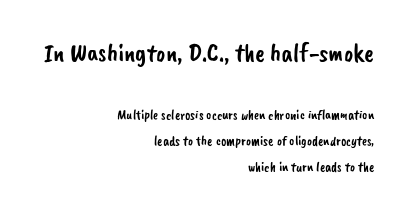
{"underline": "no", "align": "right", "line_spacing_ratio": 1.86, "letter_spacing": "normal", "letter_spacing_em": 0.0, "larger_block": "first", "size_ratio": 1.86, "glyph_px": 26}
